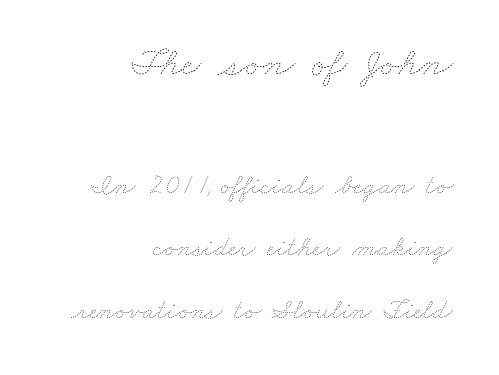
The image shows 42 px thin, wide type; set right-aligned, loose line spacing (2.24x), normal letter spacing, not underlined; the first (top) block is 1.5x larger; low stroke contrast and a small x-height.
